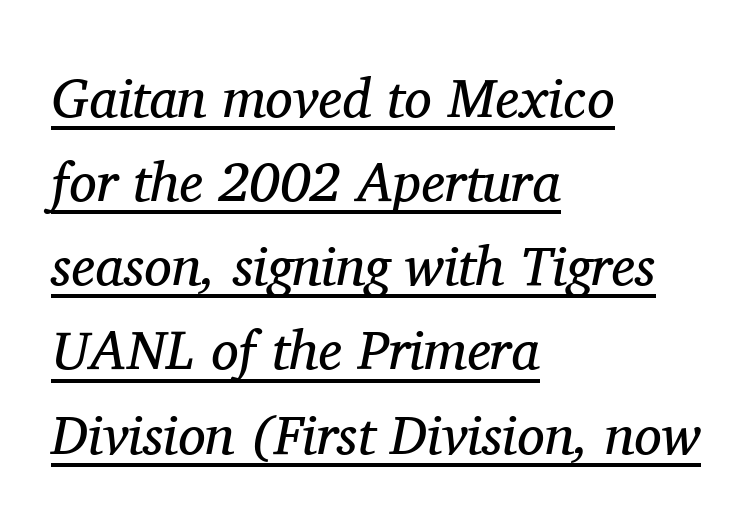
{"serif": "yes", "italic": "yes", "lean": "right", "slant_degrees": 11, "bold": "no", "weight": "regular", "width": "normal", "stroke_contrast": "medium", "x_height": "medium", "monospaced": "no", "underline": "yes", "align": "left", "line_spacing": "normal", "line_spacing_ratio": 1.53, "letter_spacing": "normal", "letter_spacing_em": 0.0, "glyph_px": 55}
